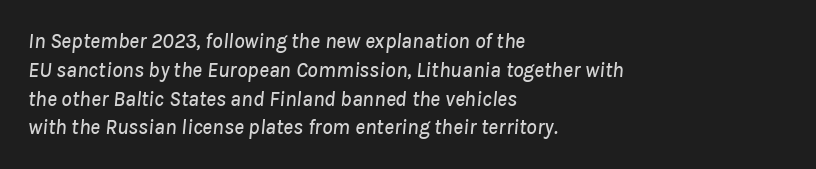
The image shows 21 px text type, italic (leaning right); set left-aligned, normal line spacing (1.37x), normal letter spacing, not underlined.
